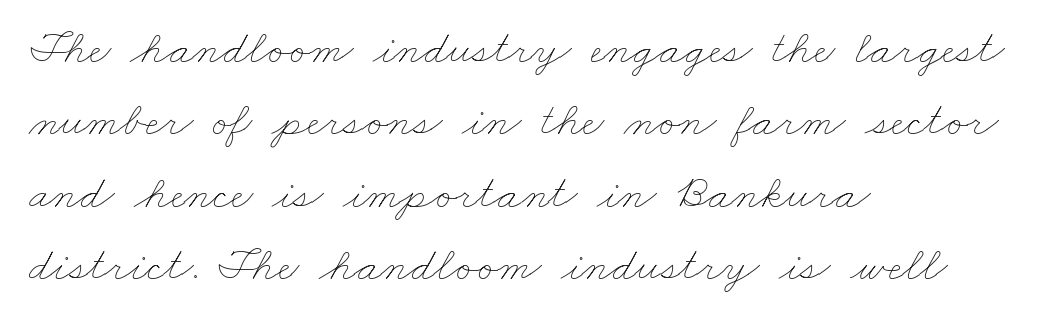
Q: Is the text bold? A: No.
Q: Is the text underlined? A: No.
Q: How is the paragraph aligned? A: Left-aligned.
Q: Is the spacing between letters normal or unusually wide? A: Normal.
Q: Is the spacing between lines tight, normal or loose? A: Normal.
Q: Width (condensed, normal, or wide)? A: Wide.
Q: Stroke contrast? A: Low.
Q: x-height? A: Small.
Q: Monospaced? A: No.
